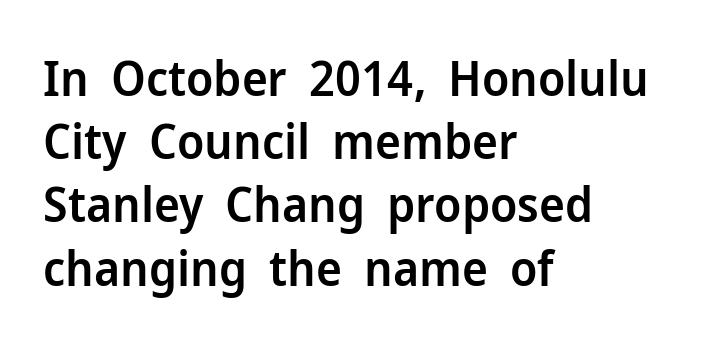
How heavy is the stroke? Medium-heavy — a semibold, shy of bold. Typeset ragged right — the left edge is the straight one. Each new line begins a customary step beneath the previous one. Every stem runs plumb, perpendicular to the baseline. Rule under the text: the space is simply empty.
